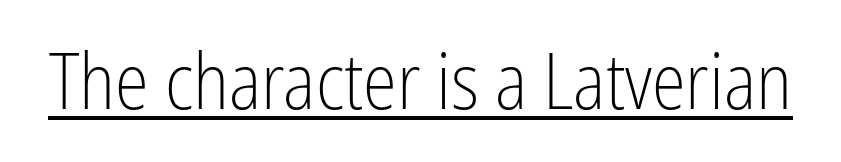
The image shows 77 px light, condensed sans-serif type, upright; set normal letter spacing, underlined; low stroke contrast and a medium x-height.
